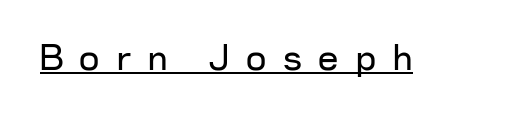
Q: Is the text bold? A: No.
Q: Is the text italic (slanted)? A: No, it is upright.
Q: Is the typeface a serif or a sans-serif typeface? A: Sans-serif.
Q: Is the text underlined? A: Yes.
Q: Is the spacing between letters normal or unusually wide? A: Unusually wide.
Q: Width (condensed, normal, or wide)? A: Normal.
Q: Stroke contrast? A: Low.
Q: x-height? A: Medium.
Q: Monospaced? A: No.
